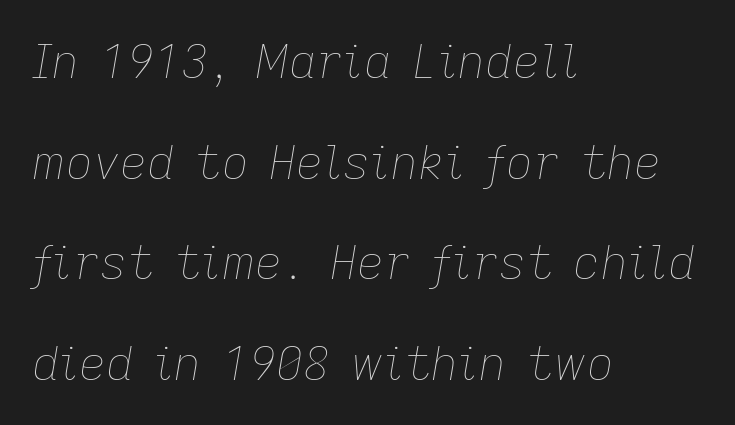
The image shows 47 px thin type, italic (leaning right); set left-aligned, loose line spacing (2.14x), normal letter spacing, not underlined; low stroke contrast and a medium x-height.
